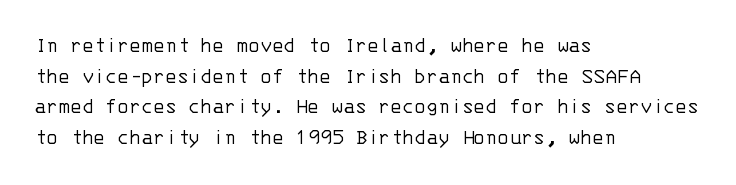
Q: Is the text bold? A: No.
Q: Is the text italic (slanted)? A: No, it is upright.
Q: Is the text underlined? A: No.
Q: How is the paragraph aligned? A: Left-aligned.
Q: Is the spacing between letters normal or unusually wide? A: Normal.
Q: Is the spacing between lines tight, normal or loose? A: Normal.
